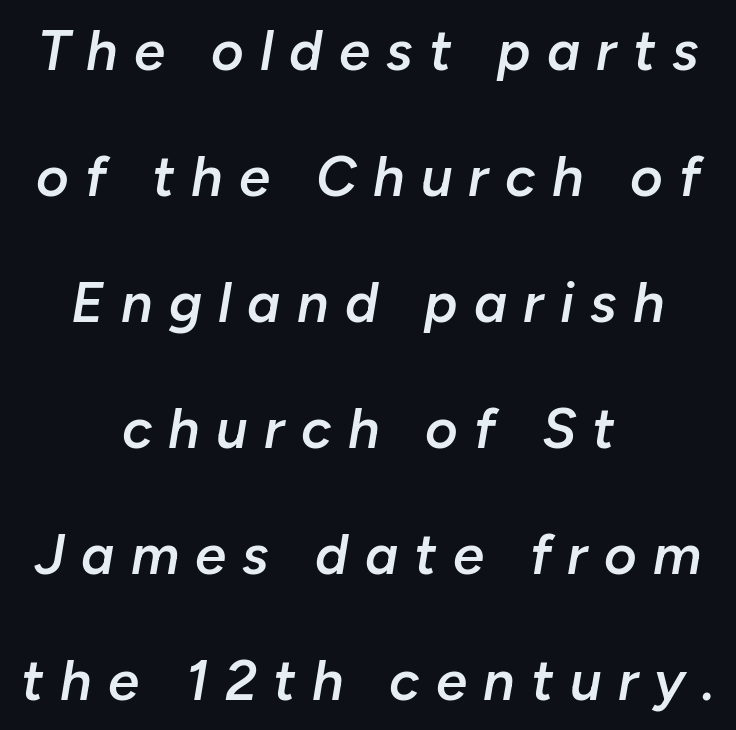
{"italic": "yes", "lean": "right", "slant_degrees": 10, "bold": "semi", "weight": "semibold", "width": "normal", "stroke_contrast": "low", "x_height": "medium", "monospaced": "no", "underline": "no", "align": "center", "line_spacing": "loose", "line_spacing_ratio": 2.25, "letter_spacing": "wide", "letter_spacing_em": 0.29, "glyph_px": 56}
